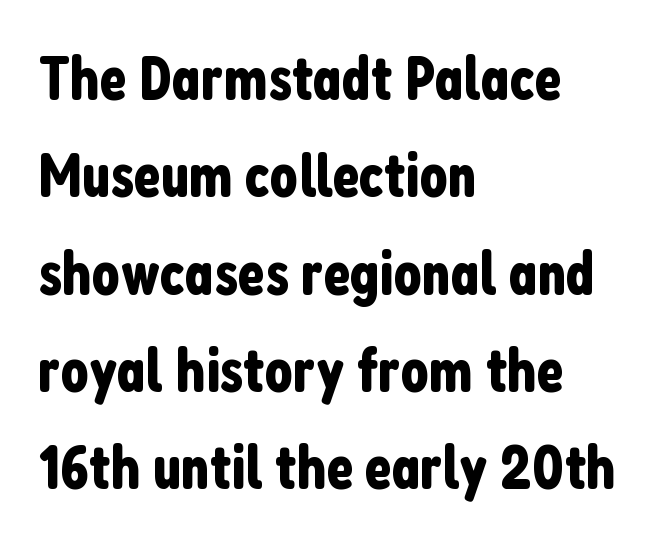
{"serif": "no", "italic": "no", "width": "condensed", "stroke_contrast": "low", "x_height": "medium", "monospaced": "no", "underline": "no", "align": "left", "line_spacing": "normal", "line_spacing_ratio": 1.57, "letter_spacing": "normal", "letter_spacing_em": 0.0, "glyph_px": 62}
